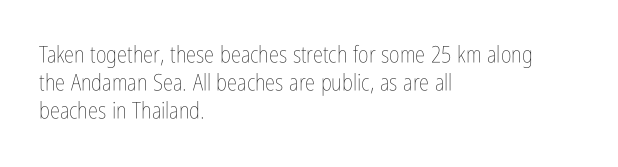
The image shows 23 px text type, upright; set left-aligned, line spacing 1.22x, normal letter spacing, not underlined.
